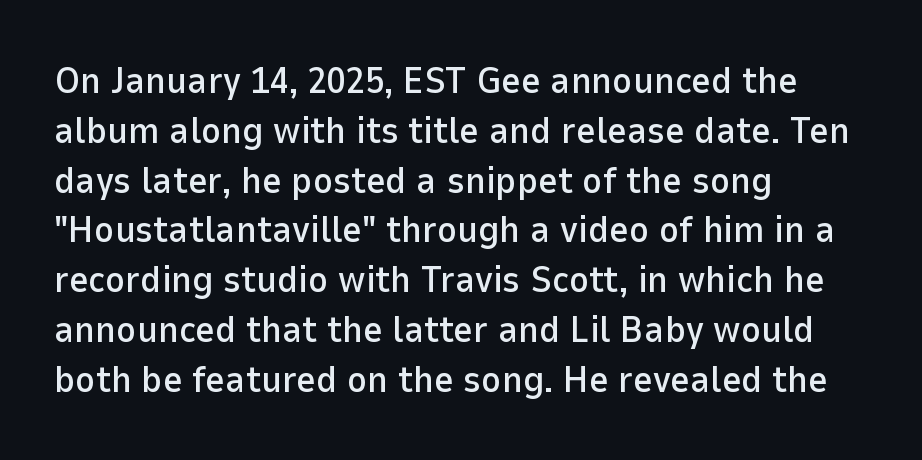
Q: Is the text italic (slanted)? A: No, it is upright.
Q: Is the typeface a serif or a sans-serif typeface? A: Sans-serif.
Q: Is the text underlined? A: No.
Q: How is the paragraph aligned? A: Left-aligned.
Q: Is the spacing between letters normal or unusually wide? A: Normal.
Q: Is the spacing between lines tight, normal or loose? A: Normal.
Q: Width (condensed, normal, or wide)? A: Normal.
Q: Stroke contrast? A: Low.
Q: x-height? A: Medium.
Q: Monospaced? A: No.
